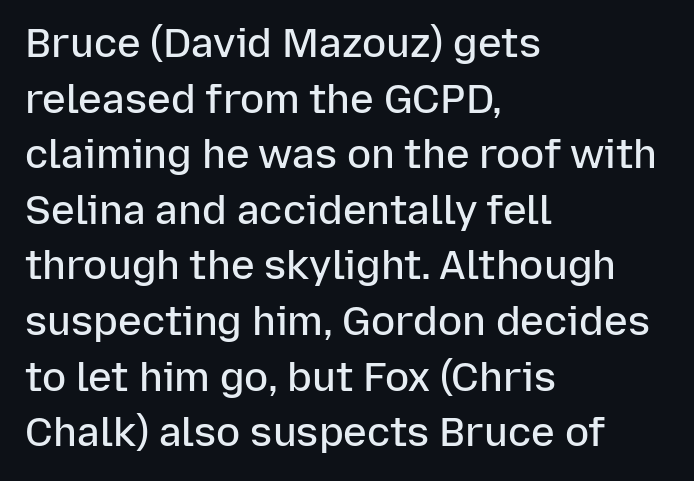
This is roman type, the default non-slanted kind. Quick note: interline space is typical. The face used here is proportionally spaced, like ordinary book or web type. The passage is arranged the way most books set body copy — flush left. Default kerning and tracking; the words read as compact shapes.
